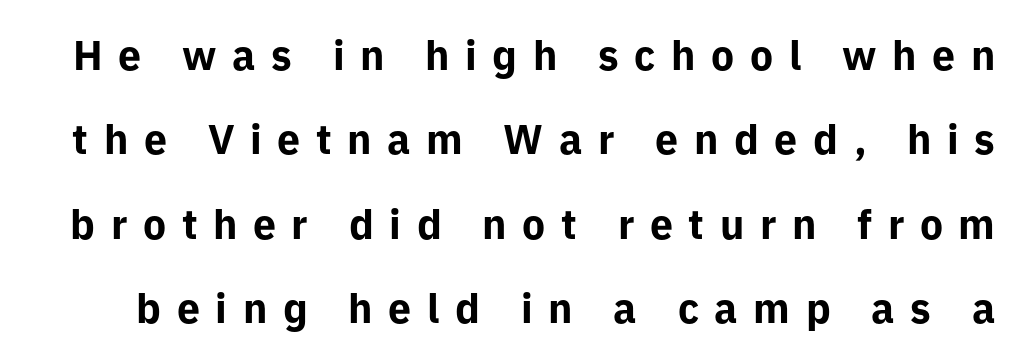
The image shows 41 px bold sans-serif type, upright; set loose line spacing (2.06x), unusually wide letter spacing (+0.38 em), not underlined; low stroke contrast and a medium x-height.
